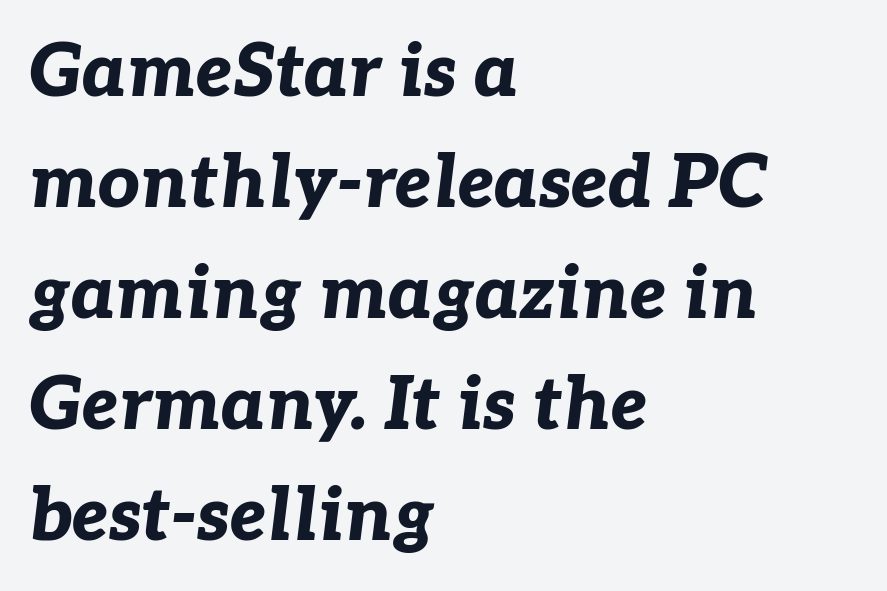
{"italic": "yes", "lean": "right", "slant_degrees": 7, "bold": "yes", "weight": "bold", "width": "normal", "stroke_contrast": "low", "x_height": "medium", "monospaced": "no", "underline": "no", "align": "left", "line_spacing": "normal", "line_spacing_ratio": 1.52, "letter_spacing": "normal", "letter_spacing_em": 0.0, "glyph_px": 73}
